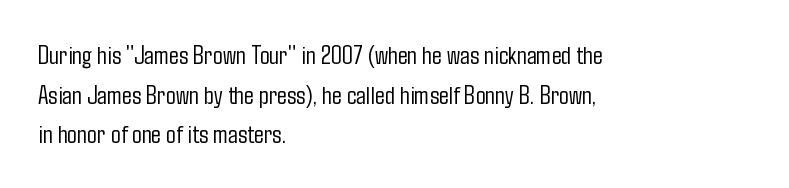
The image shows 26 px text type, upright; set left-aligned, normal line spacing (1.52x), normal letter spacing, not underlined.
